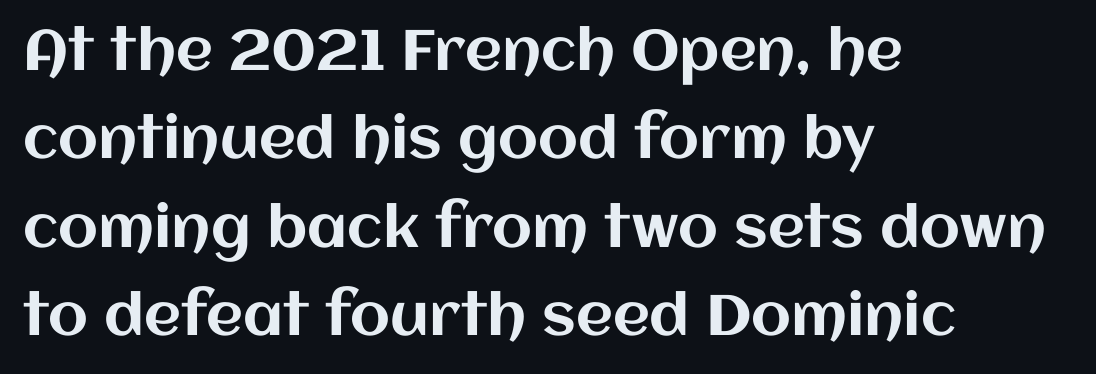
Q: Is the text italic (slanted)? A: No, it is upright.
Q: Is the text underlined? A: No.
Q: How is the paragraph aligned? A: Left-aligned.
Q: Is the spacing between letters normal or unusually wide? A: Normal.
Q: Is the spacing between lines tight, normal or loose? A: Normal.
Q: Width (condensed, normal, or wide)? A: Normal.
Q: Stroke contrast? A: Medium.
Q: x-height? A: Large.
Q: Monospaced? A: No.
